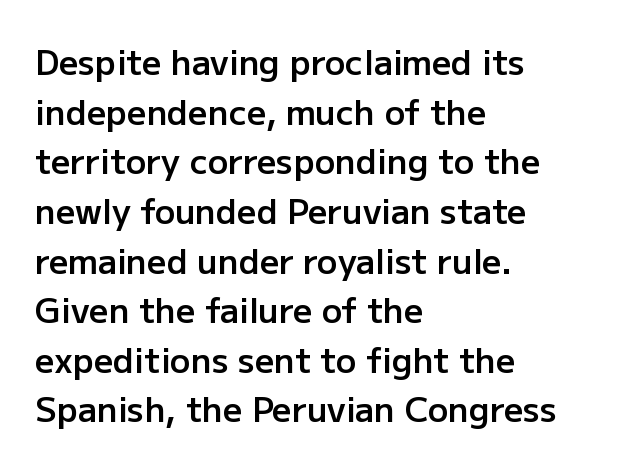
The image shows 34 px semibold sans-serif type, upright; set left-aligned, normal line spacing (1.46x), normal letter spacing, not underlined; low stroke contrast and a medium x-height.
